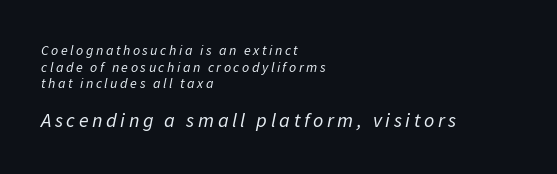
The font's italic variant was chosen for this text. The emphasis by scale lands on block number two, below. Heft: none added — not bold. The strip under each line holds only bare page. This sample is left-justified, so line endings fall wherever the words run out.
